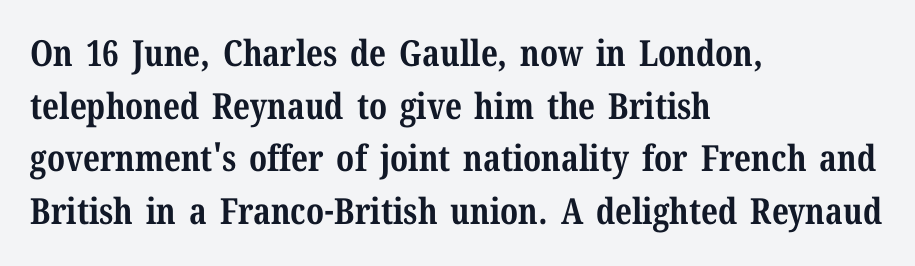
{"serif": "yes", "italic": "no", "bold": "yes", "weight": "bold", "width": "normal", "stroke_contrast": "medium", "x_height": "medium", "monospaced": "no", "underline": "no", "align": "left", "line_spacing": "normal", "line_spacing_ratio": 1.46, "letter_spacing": "normal", "letter_spacing_em": 0.0, "glyph_px": 36}
